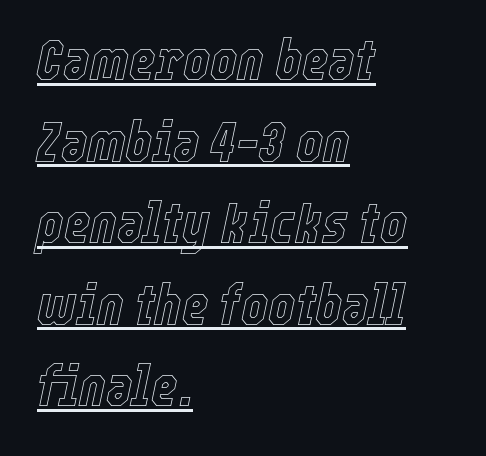
{"italic": "yes", "lean": "right", "slant_degrees": 12, "width": "condensed", "x_height": "medium", "monospaced": "no", "underline": "yes", "align": "left", "line_spacing": "normal", "line_spacing_ratio": 1.43, "letter_spacing": "normal", "letter_spacing_em": 0.0, "glyph_px": 57}
